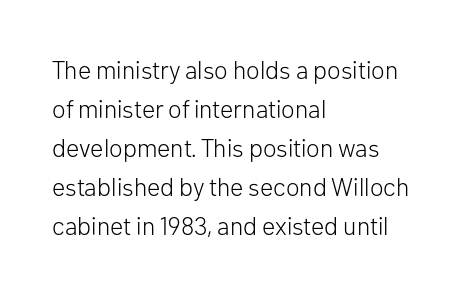
The image shows 25 px text type, upright; set left-aligned, normal line spacing (1.56x), normal letter spacing, not underlined.
